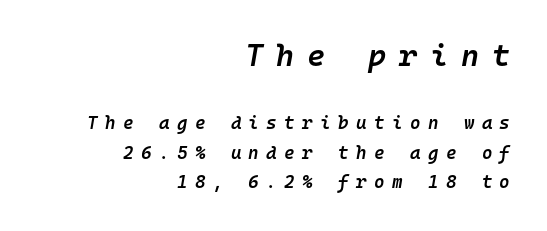
{"italic": "yes", "lean": "right", "slant_degrees": 10, "bold": "semi", "weight": "semibold", "width": "normal", "stroke_contrast": "low", "x_height": "medium", "monospaced": "yes", "underline": "no", "align": "right", "line_spacing": "normal", "line_spacing_ratio": 1.63, "letter_spacing": "wide", "letter_spacing_em": 0.41, "larger_block": "first", "size_ratio": 1.72, "glyph_px": 31}
